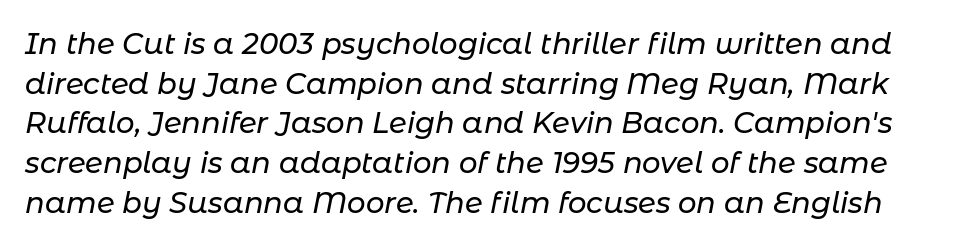
This sample has the flowing, uneven cadence of proportional lettering. How would I describe the line gaps? Plain and ordinary. Is the type slanted? Yes — the strokes lean at a clear angle. Only glyphs here, with clear space below each row.
